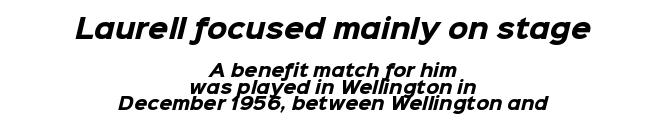
Q: Is the text bold? A: Yes.
Q: Is the text underlined? A: No.
Q: How is the paragraph aligned? A: Centered.
Q: Is the spacing between letters normal or unusually wide? A: Normal.
Q: Is the spacing between lines tight, normal or loose? A: Tight.
Q: Which block of text is set in a larger size, the first (top) or the second (bottom)? A: The first (top) one.
